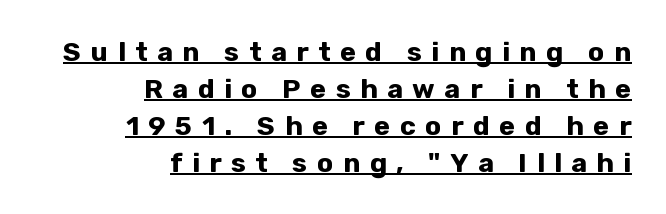
Q: Is the text bold? A: Yes.
Q: Is the text italic (slanted)? A: No, it is upright.
Q: Is the text underlined? A: Yes.
Q: How is the paragraph aligned? A: Right-aligned.
Q: Is the spacing between letters normal or unusually wide? A: Unusually wide.
Q: Is the spacing between lines tight, normal or loose? A: Normal.
